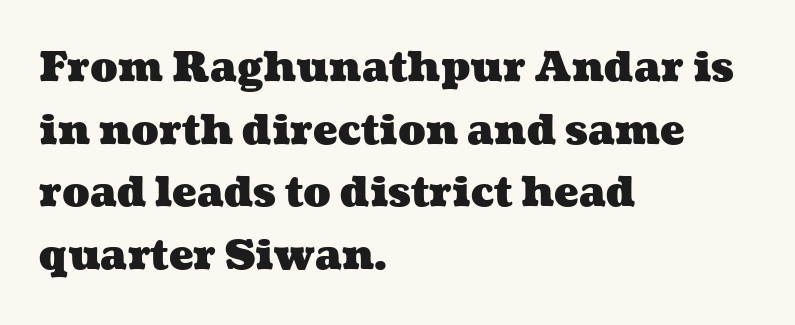
{"bold": "yes", "weight": "heavy", "width": "wide", "stroke_contrast": "medium", "x_height": "medium", "monospaced": "no", "underline": "no", "align": "left", "line_spacing": "normal", "line_spacing_ratio": 1.53, "letter_spacing": "normal", "letter_spacing_em": 0.0, "glyph_px": 41}
